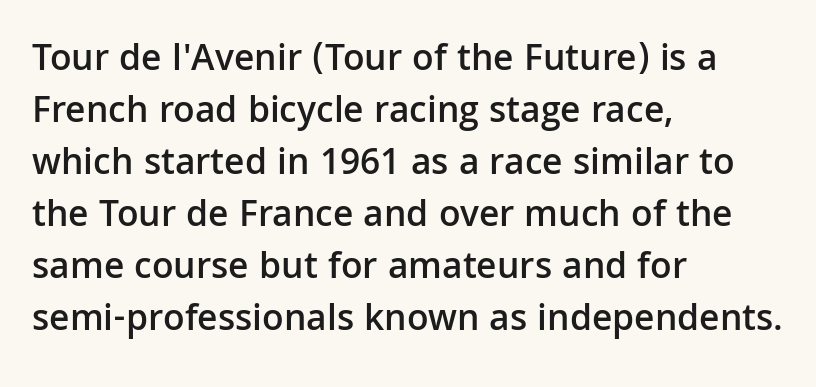
{"serif": "no", "italic": "no", "bold": "semi", "weight": "semibold", "width": "normal", "stroke_contrast": "low", "x_height": "medium", "monospaced": "no", "underline": "no", "align": "left", "line_spacing": "normal", "line_spacing_ratio": 1.37, "letter_spacing": "normal", "letter_spacing_em": 0.0, "glyph_px": 38}
